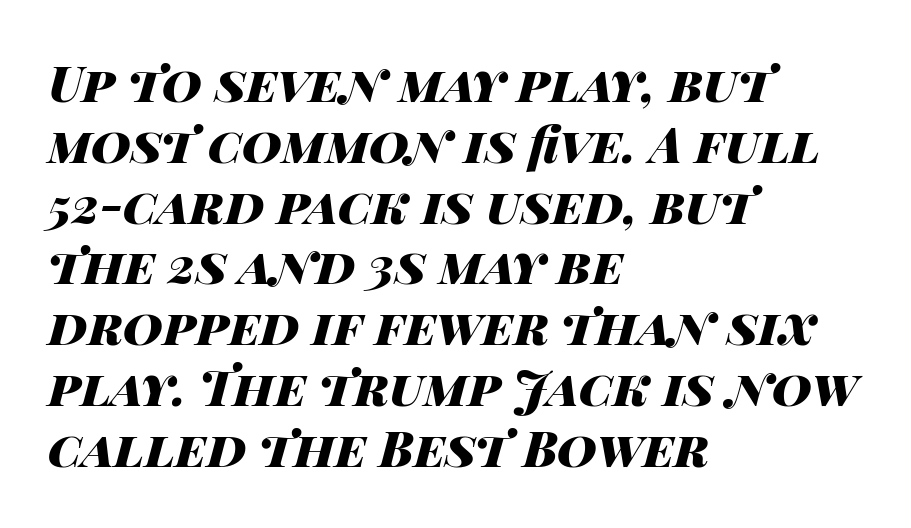
The image shows 49 px heavy, wide type, italic (leaning right); set left-aligned, line spacing 1.24x, normal letter spacing, not underlined; high stroke contrast and a large x-height.
